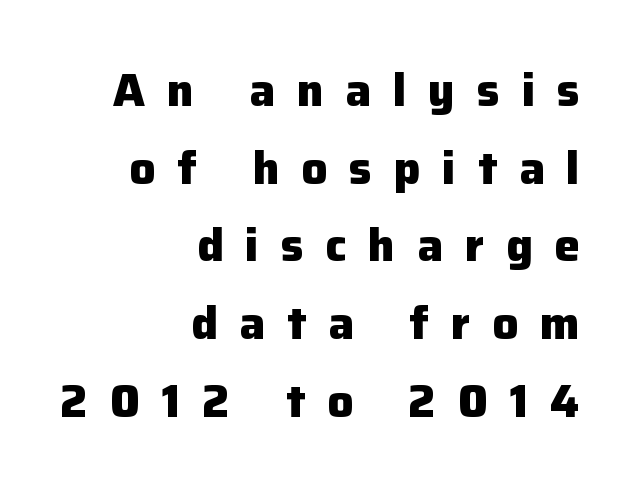
{"serif": "no", "italic": "no", "bold": "yes", "weight": "heavy", "width": "normal", "stroke_contrast": "low", "x_height": "medium", "monospaced": "no", "underline": "no", "align": "right", "line_spacing": "normal", "line_spacing_ratio": 1.69, "letter_spacing": "wide", "letter_spacing_em": 0.47, "glyph_px": 46}
